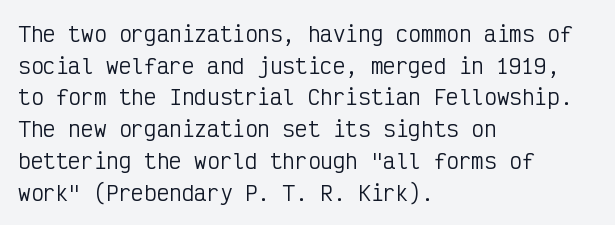
Q: Is the text bold? A: No.
Q: Is the text italic (slanted)? A: No, it is upright.
Q: Is the text underlined? A: No.
Q: How is the paragraph aligned? A: Left-aligned.
Q: Is the spacing between letters normal or unusually wide? A: Normal.
Q: Is the spacing between lines tight, normal or loose? A: Normal.
